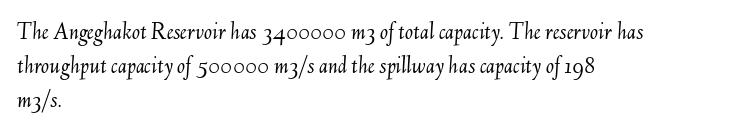
{"italic": "yes", "lean": "right", "slant_degrees": 6, "bold": "no", "underline": "no", "align": "left", "line_spacing": "normal", "line_spacing_ratio": 1.41, "letter_spacing": "normal", "letter_spacing_em": 0.0, "glyph_px": 24}
